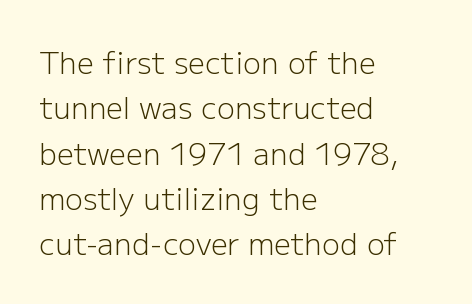
The image shows 30 px light sans-serif type, upright; set left-aligned, normal line spacing (1.51x), normal letter spacing, not underlined; low stroke contrast and a medium x-height.
